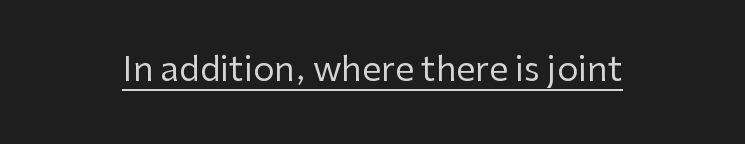
The image shows 34 px regular-weight sans-serif type, upright; set centered, normal letter spacing, underlined; low stroke contrast and a medium x-height.
